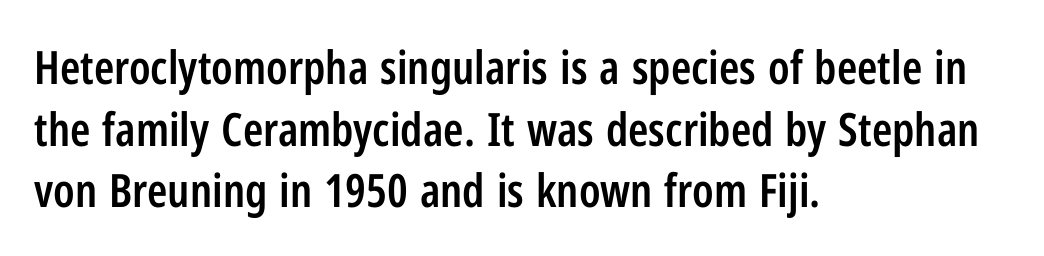
{"serif": "no", "italic": "no", "bold": "semi", "weight": "semibold", "width": "condensed", "stroke_contrast": "low", "x_height": "medium", "monospaced": "no", "underline": "no", "align": "left", "line_spacing": "normal", "line_spacing_ratio": 1.34, "letter_spacing": "normal", "letter_spacing_em": 0.0, "glyph_px": 46}
